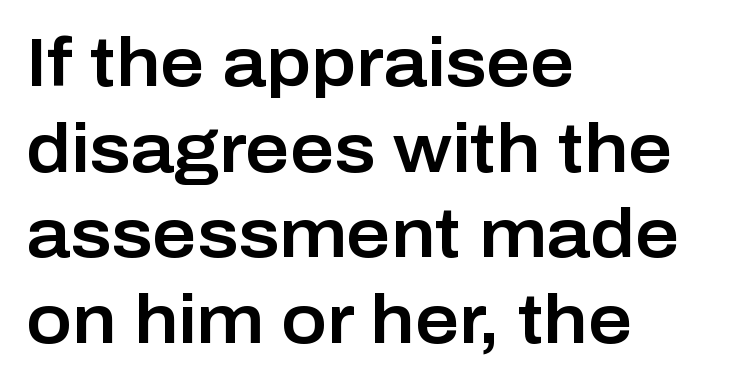
In terms of leading, this rendering sits right in the middle. This is the regular roman posture of the typeface. Look at the tracking — it's just the regular setting, nothing added. Rule under the text: the space is simply empty. Casual observation: everything's shoved over to the left.
